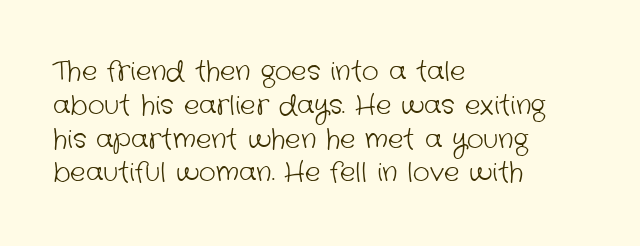
The image shows 26 px text type; set left-aligned, normal line spacing (1.3x), normal letter spacing, not underlined.
